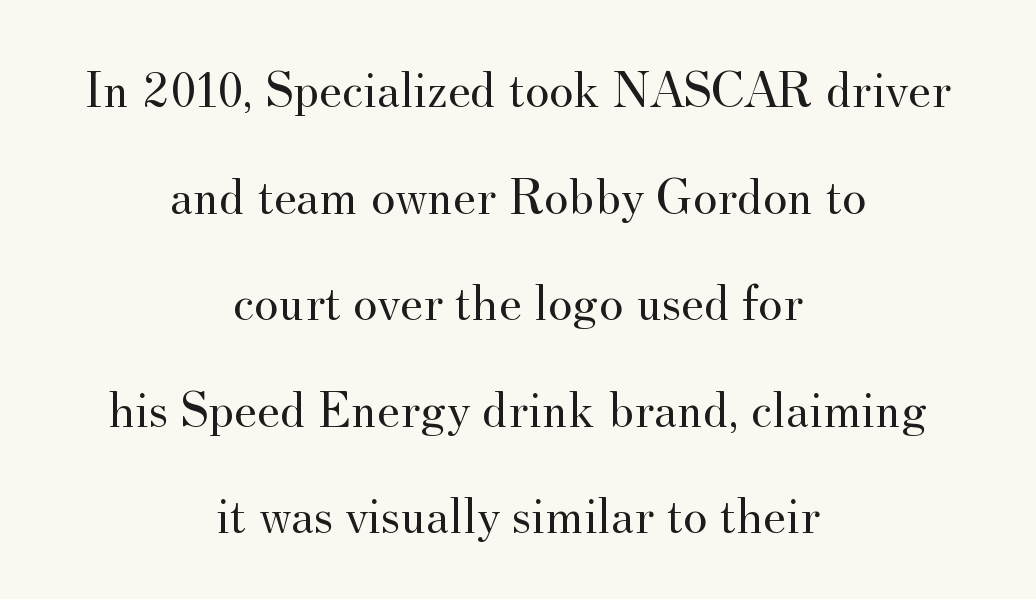
This is roman type, the default non-slanted kind. Note the varied advance widths — an 'i' is clearly narrower than an 'm'. Every row of glyphs is offset so its center matches the block's center. The vertical gap from one line to the next is large.
